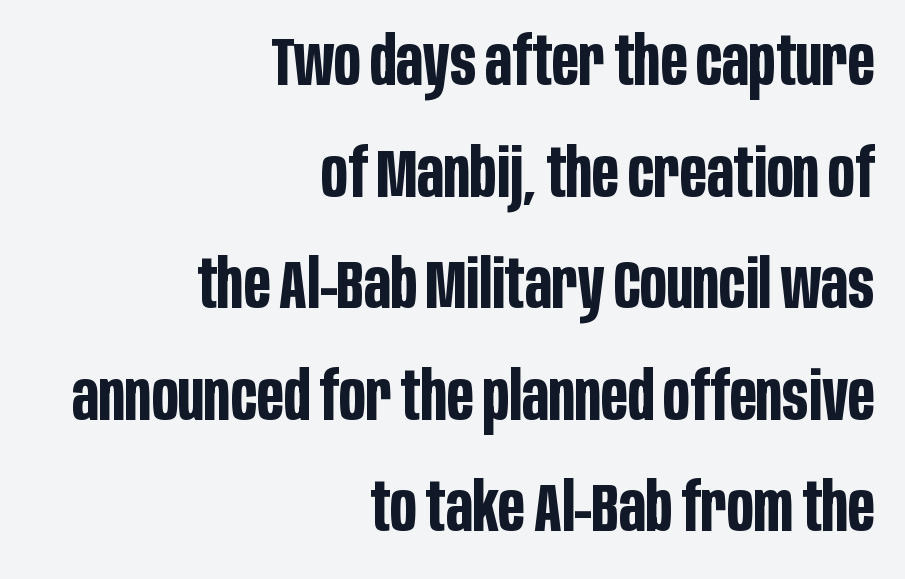
{"serif": "no", "italic": "no", "bold": "yes", "weight": "bold", "width": "condensed", "stroke_contrast": "low", "x_height": "large", "monospaced": "no", "underline": "no", "align": "right", "line_spacing": "normal", "line_spacing_ratio": 1.64, "letter_spacing": "normal", "letter_spacing_em": 0.0, "glyph_px": 68}
